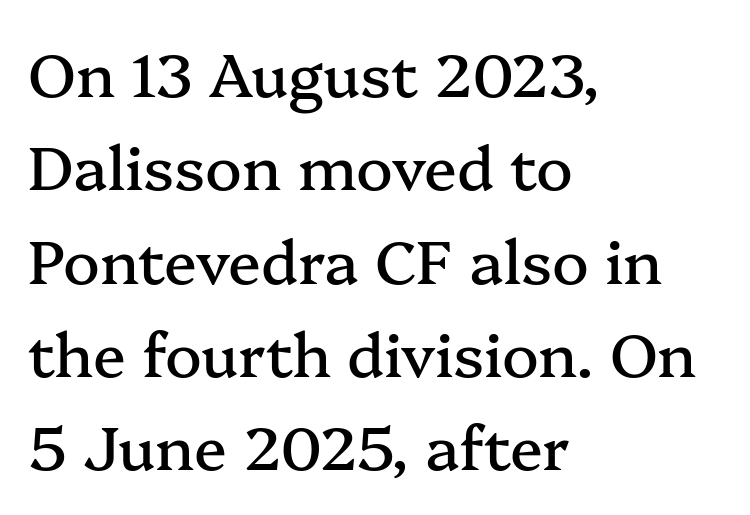
{"serif": "yes", "italic": "no", "width": "normal", "stroke_contrast": "medium", "x_height": "medium", "monospaced": "no", "underline": "no", "align": "left", "line_spacing": "normal", "line_spacing_ratio": 1.53, "letter_spacing": "normal", "letter_spacing_em": 0.0, "glyph_px": 61}
